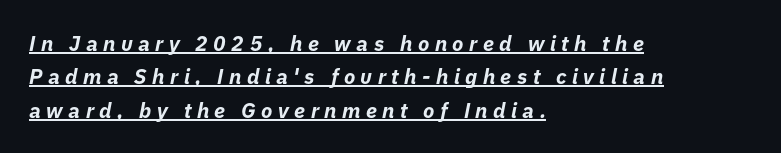
Is the letter spacing exaggerated? Yes — the characters are pushed far apart. The setting favours the left margin, as ordinary paragraphs usually do. The whole block is typeset with a tilt. Reading down the column, the eye jumps a familiar distance to each next line. A typographer would call this underscored text.
